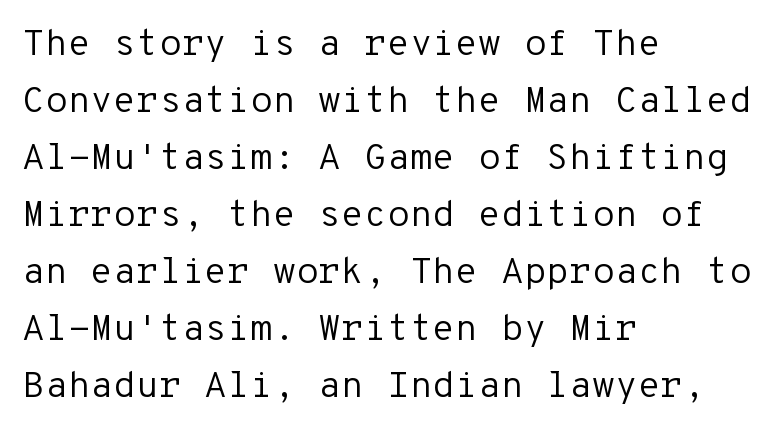
Q: Is the text bold? A: No.
Q: Is the text italic (slanted)? A: No, it is upright.
Q: Is the typeface a serif or a sans-serif typeface? A: Sans-serif.
Q: Is the text underlined? A: No.
Q: How is the paragraph aligned? A: Left-aligned.
Q: Is the spacing between letters normal or unusually wide? A: Normal.
Q: Is the spacing between lines tight, normal or loose? A: Normal.
Q: Width (condensed, normal, or wide)? A: Normal.
Q: Stroke contrast? A: Low.
Q: x-height? A: Medium.
Q: Monospaced? A: Yes.
